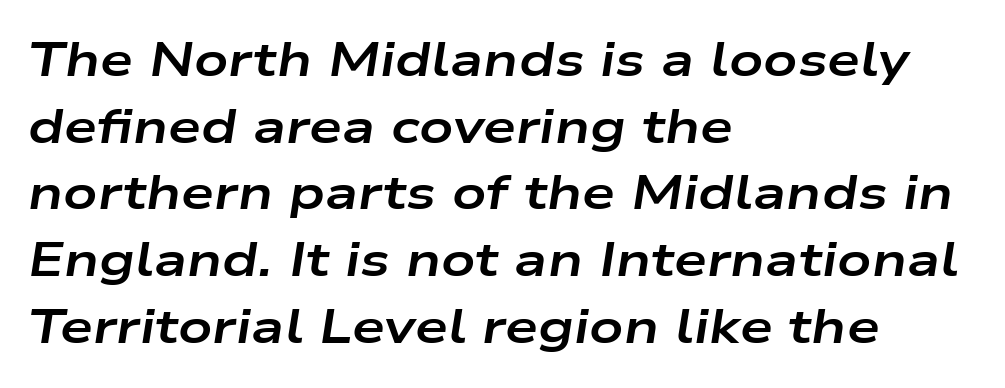
The image shows 47 px bold, wide type, italic (leaning right); set left-aligned, normal line spacing (1.42x), normal letter spacing, not underlined; low stroke contrast and a medium x-height.
